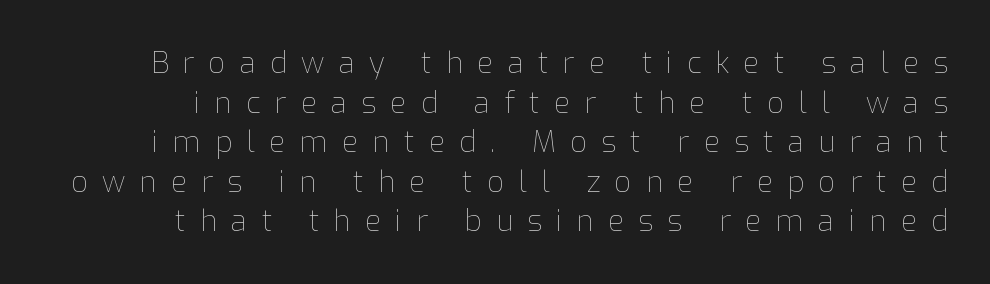
The image shows 30 px thin type, upright; set normal line spacing (1.32x), unusually wide letter spacing (+0.47 em), not underlined; low stroke contrast and a medium x-height.
